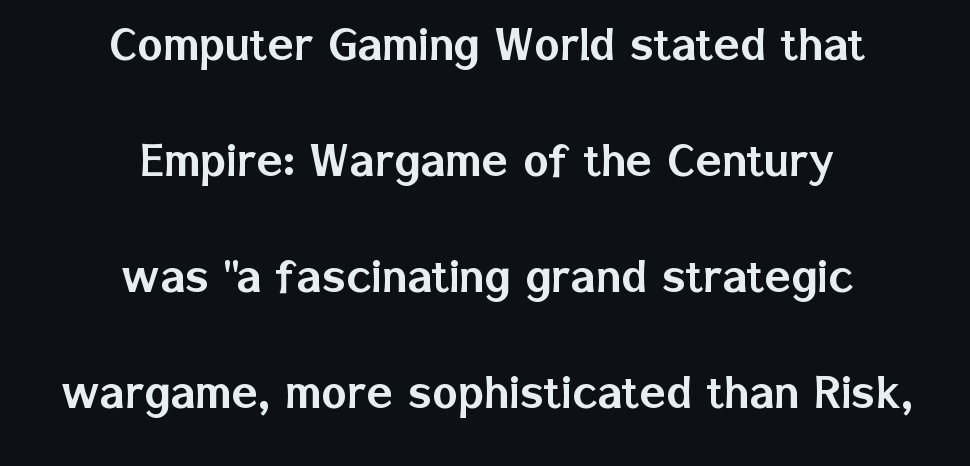
Q: Is the text italic (slanted)? A: No, it is upright.
Q: Is the typeface a serif or a sans-serif typeface? A: Sans-serif.
Q: Is the text underlined? A: No.
Q: How is the paragraph aligned? A: Centered.
Q: Is the spacing between letters normal or unusually wide? A: Normal.
Q: Is the spacing between lines tight, normal or loose? A: Loose.
Q: Width (condensed, normal, or wide)? A: Normal.
Q: Stroke contrast? A: Low.
Q: x-height? A: Medium.
Q: Monospaced? A: No.
